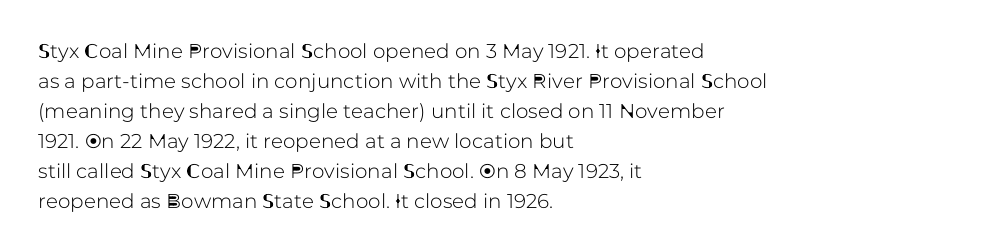
The image shows 20 px text type, upright; set left-aligned, normal line spacing (1.5x), normal letter spacing, not underlined.
